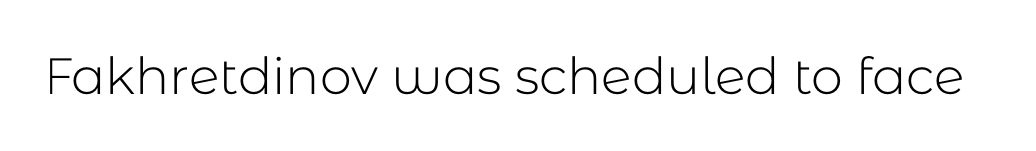
The image shows 51 px light sans-serif type, upright; set normal letter spacing, not underlined; low stroke contrast and a medium x-height.
